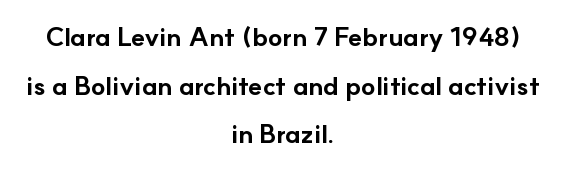
Pretty heavy lettering here — definitely bold. Tall strokes in this sample are plumb rather than angled. The strip under each line holds only bare page. Which margin do the lines hug? Neither — every line sits in the middle.
